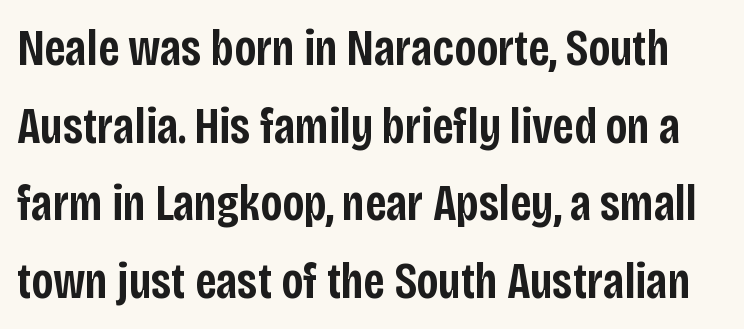
The image shows 51 px semibold, condensed sans-serif type, upright; set normal line spacing (1.52x), normal letter spacing, not underlined; low stroke contrast and a large x-height.
